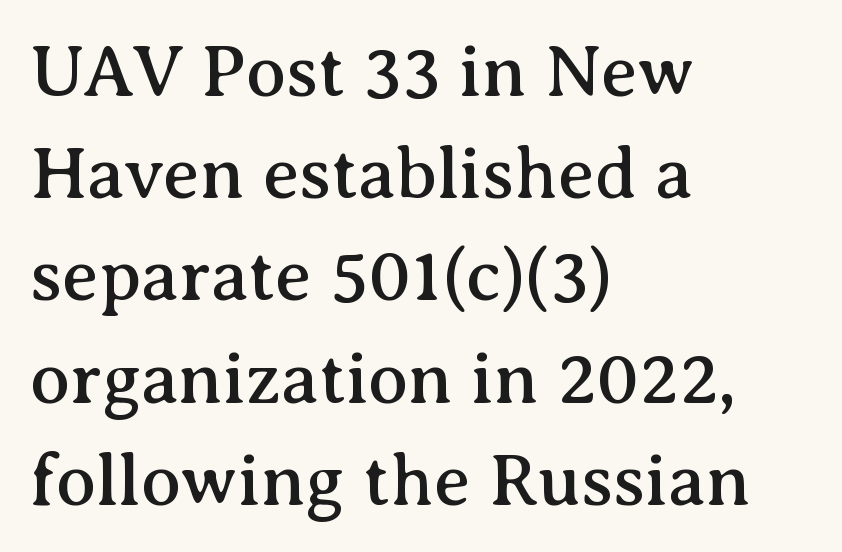
{"serif": "yes", "italic": "no", "width": "normal", "stroke_contrast": "medium", "x_height": "medium", "monospaced": "no", "underline": "no", "align": "left", "line_spacing": "normal", "line_spacing_ratio": 1.4, "letter_spacing": "normal", "letter_spacing_em": 0.0, "glyph_px": 73}
